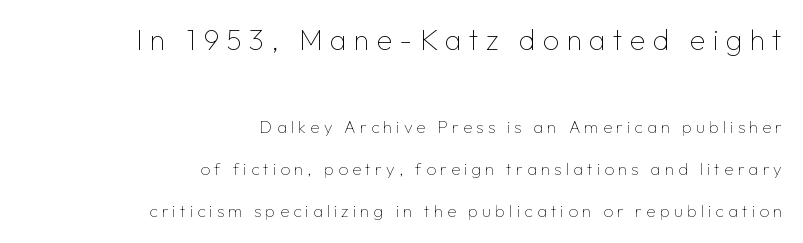
A typesetter would call this heavily tracked-out type. Letters rest on an invisible, unmarked baseline. The type sits square on the baseline with zero lean. Letterform terminals end flat and unadorned throughout the passage. The lines are spread far apart with generous leading. The face looks like a standard text weight, possibly lighter.
